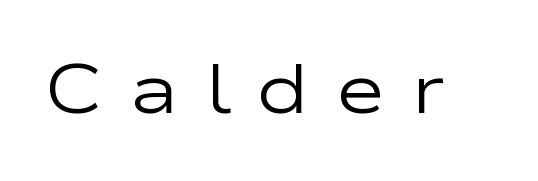
{"serif": "no", "italic": "no", "bold": "no", "weight": "regular", "width": "wide", "stroke_contrast": "low", "x_height": "medium", "monospaced": "no", "underline": "no", "letter_spacing": "wide", "letter_spacing_em": 0.37, "glyph_px": 69}
